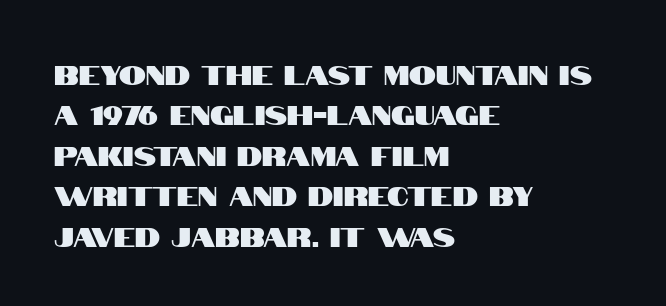
Q: Is the text italic (slanted)? A: No, it is upright.
Q: Is the text underlined? A: No.
Q: How is the paragraph aligned? A: Left-aligned.
Q: Is the spacing between letters normal or unusually wide? A: Normal.
Q: Is the spacing between lines tight, normal or loose? A: Normal.
